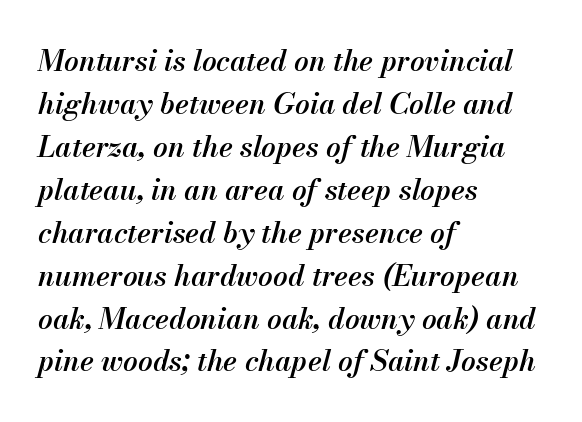
A bit beefed up — I'd call it semibold rather than bold. The tracking reads as untouched default to a designer's eye. A classic flush-left, rag-right setting is used for this passage. Descenders are the only things crossing below the line. Leading matches the norm, producing a regular column.
